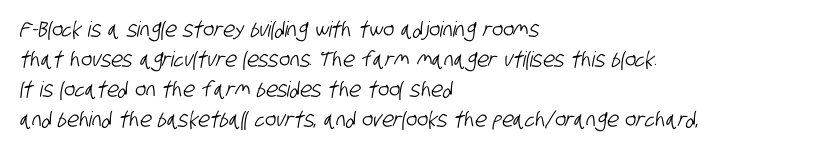
{"underline": "no", "align": "left", "line_spacing": "normal", "line_spacing_ratio": 1.43, "letter_spacing": "normal", "letter_spacing_em": 0.0, "glyph_px": 21}
